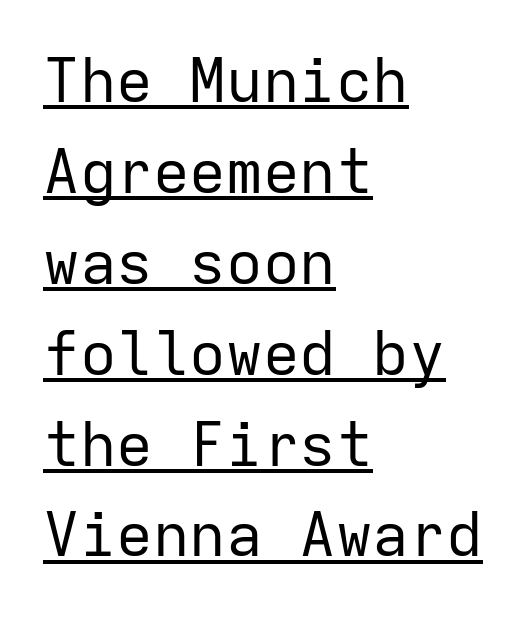
The image shows 61 px regular-weight sans-serif type, upright, monospaced; set left-aligned, normal line spacing (1.49x), normal letter spacing, underlined; low stroke contrast and a medium x-height.
